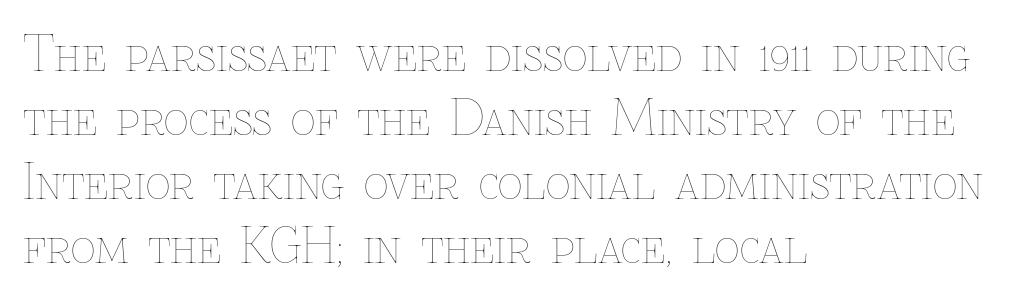
Q: Is the text bold? A: No.
Q: Is the text italic (slanted)? A: No, it is upright.
Q: Is the text underlined? A: No.
Q: How is the paragraph aligned? A: Left-aligned.
Q: Is the spacing between letters normal or unusually wide? A: Normal.
Q: Is the spacing between lines tight, normal or loose? A: Normal.
Q: Width (condensed, normal, or wide)? A: Normal.
Q: Stroke contrast? A: Low.
Q: x-height? A: Medium.
Q: Monospaced? A: No.
